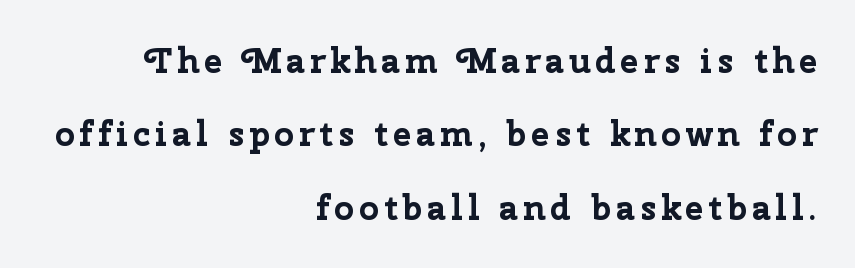
{"serif": "no", "italic": "no", "bold": "yes", "weight": "bold", "width": "normal", "stroke_contrast": "low", "x_height": "medium", "monospaced": "no", "underline": "no", "align": "right", "line_spacing": "loose", "line_spacing_ratio": 2.1, "glyph_px": 35}
